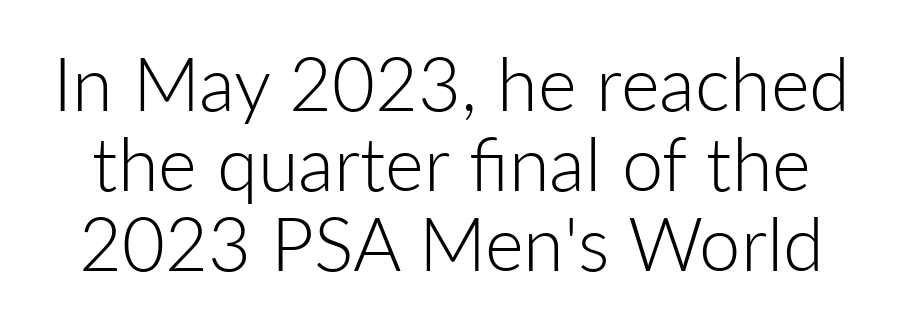
The image shows 74 px light sans-serif type, upright; set tight line spacing (1.08x), normal letter spacing, not underlined; low stroke contrast and a medium x-height.
